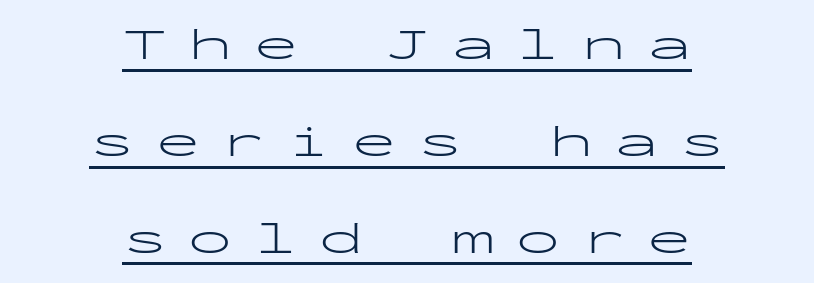
Each stroke keeps to a modest, everyday thickness or less. Honestly, the rows look like they've been pulled way apart. Which margin do the lines hug? Neither — every line sits in the middle. Rendered with straight, roman letterforms. Quick note: underline on.
